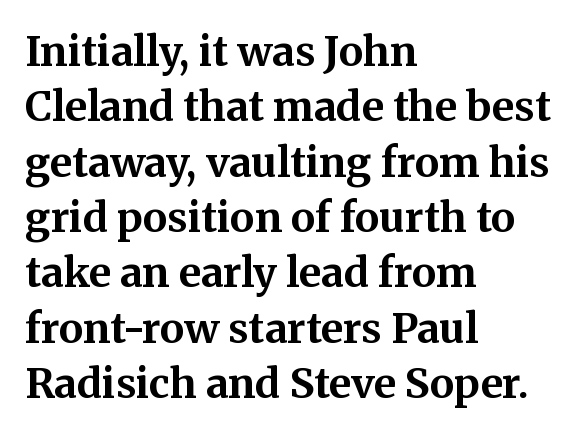
You can tell from the footed stems that serif type was used. Glance below the letters and you will spot only blank space. Horizontal alignment here is leftward, the default for most running prose. Here the designer chose a conventional face with non-uniform glyph widths. This is the regular roman posture of the typeface.
